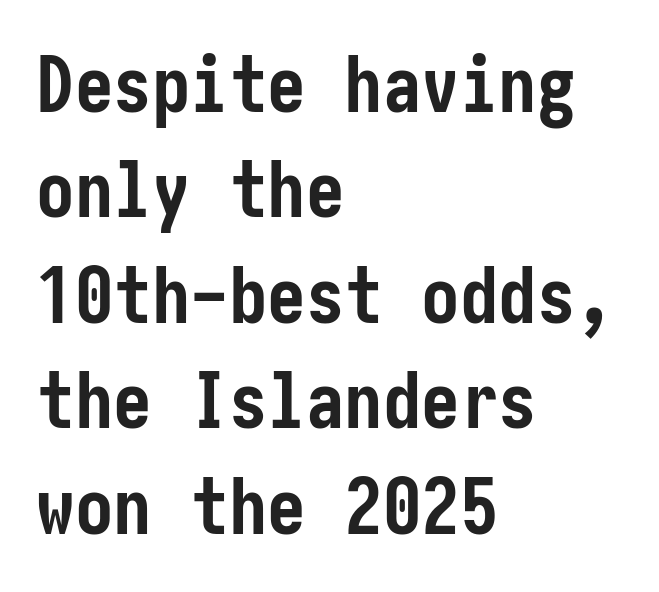
Does the leading feel generous? No, just average. Compared with an ordinary text face, these strokes are far heavier — a full bold. The glyphs are unaccompanied by any horizontal stroke below them. Serifs: no, the terminals of the letterforms are clean. This sample uses an upright cut, with every glyph sitting square on the baseline. Students, note that the glyphs here touch the page at normal intervals.
